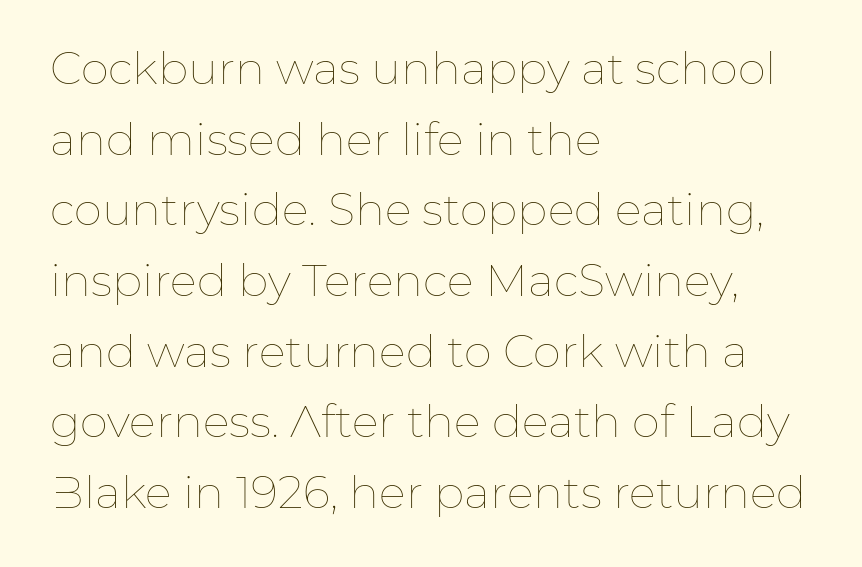
The image shows 45 px thin type, upright; set left-aligned, normal line spacing (1.57x), normal letter spacing, not underlined; low stroke contrast and a medium x-height.
